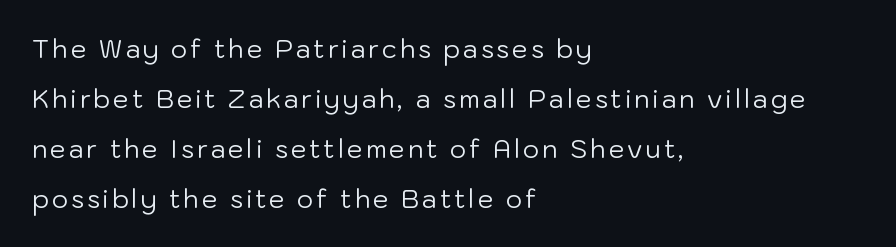
Q: Is the text bold? A: No.
Q: Is the text italic (slanted)? A: No, it is upright.
Q: Is the text underlined? A: No.
Q: How is the paragraph aligned? A: Left-aligned.
Q: Is the spacing between lines tight, normal or loose? A: Loose.
